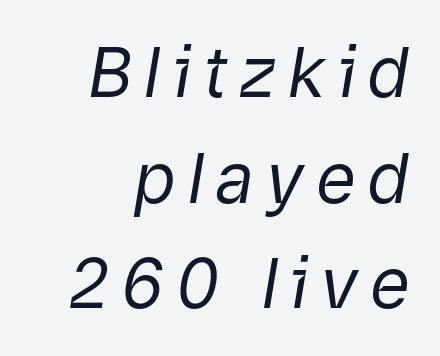
The rows are spaced the way most documents space them. The passage is arranged like a letterhead date or caption credit — flush right. The lettering tilts uniformly, giving the passage an italic look. The gap between lines stays unmarked. Do the characters align in a grid? No, the font is proportional.
